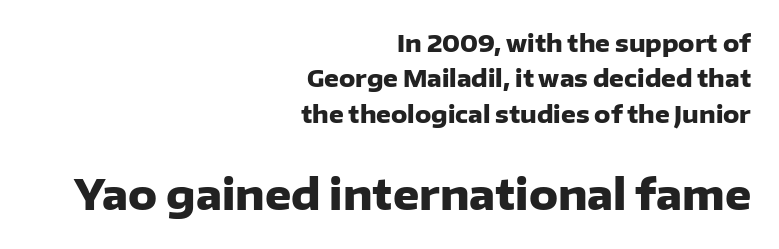
The image shows 41 px heavy sans-serif type, upright; set right-aligned, normal line spacing (1.54x), normal letter spacing, not underlined; the second (bottom) block is 1.78x larger; low stroke contrast and a medium x-height.
